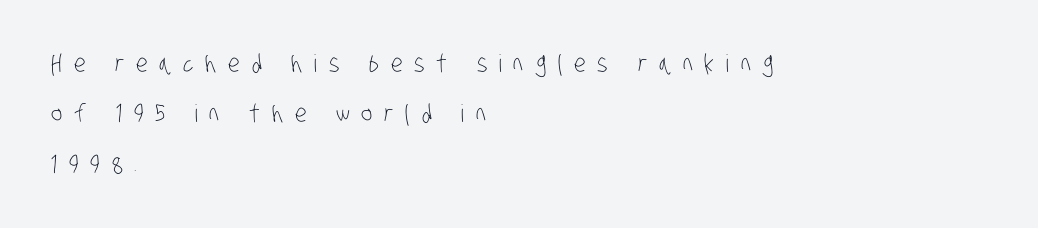
Q: Is the text bold? A: No.
Q: Is the text underlined? A: No.
Q: How is the paragraph aligned? A: Left-aligned.
Q: Is the spacing between letters normal or unusually wide? A: Unusually wide.
Q: Is the spacing between lines tight, normal or loose? A: Loose.
